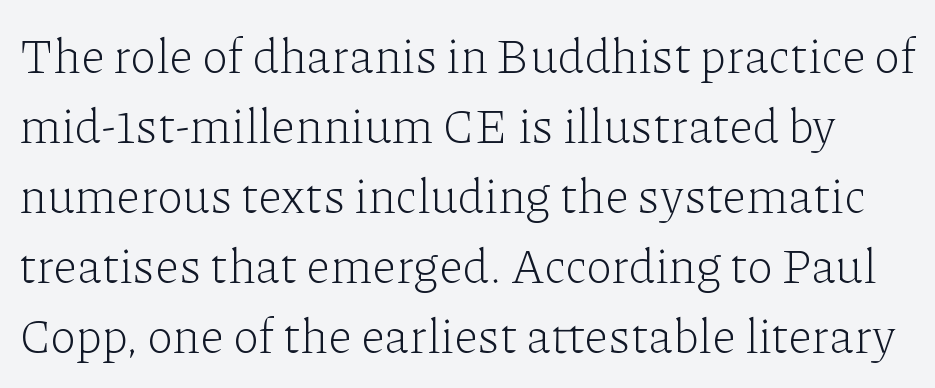
Unlike a clean sans, this face finishes its strokes with serifs. Weight: in the light-to-regular range. Students, note that the glyphs here touch the page at normal intervals. The designer left line spacing at the default.
